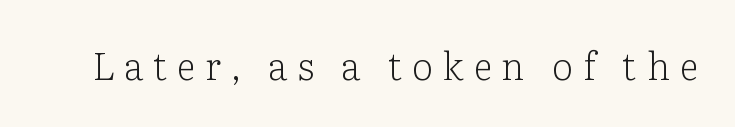
Q: Is the text bold? A: No.
Q: Is the text italic (slanted)? A: No, it is upright.
Q: Is the typeface a serif or a sans-serif typeface? A: Serif.
Q: Is the text underlined? A: No.
Q: Is the spacing between letters normal or unusually wide? A: Unusually wide.
Q: Width (condensed, normal, or wide)? A: Normal.
Q: Stroke contrast? A: Low.
Q: x-height? A: Medium.
Q: Monospaced? A: No.
